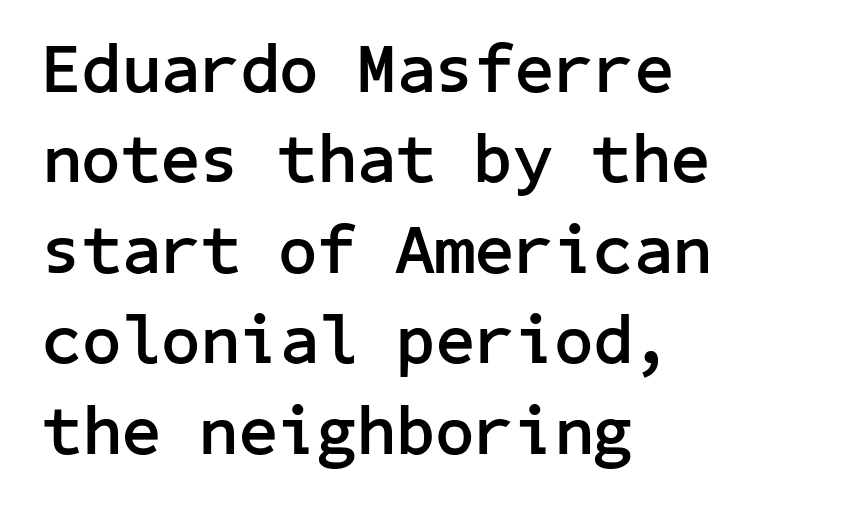
{"serif": "no", "italic": "no", "bold": "yes", "weight": "semibold", "width": "normal", "stroke_contrast": "low", "x_height": "medium", "underline": "no", "align": "left", "line_spacing": "normal", "line_spacing_ratio": 1.31, "letter_spacing": "normal", "letter_spacing_em": 0.0, "glyph_px": 69}
